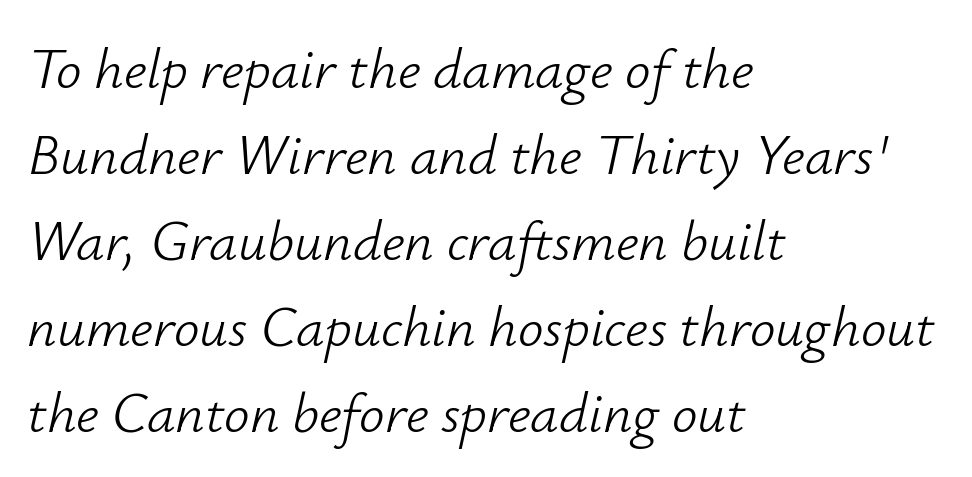
The image shows 57 px light type, italic (leaning right); set left-aligned, normal line spacing (1.51x), normal letter spacing, not underlined; low stroke contrast and a small x-height.
